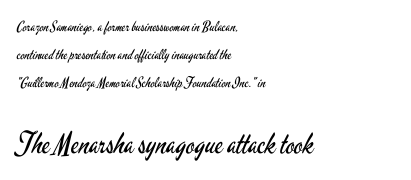
Q: Is the text bold? A: No.
Q: Is the text italic (slanted)? A: Yes.
Q: Is the typeface a serif or a sans-serif typeface? A: Sans-serif.
Q: Is the text underlined? A: No.
Q: How is the paragraph aligned? A: Left-aligned.
Q: Is the spacing between letters normal or unusually wide? A: Normal.
Q: Is the spacing between lines tight, normal or loose? A: Loose.
Q: Which block of text is set in a larger size, the first (top) or the second (bottom)? A: The second (bottom) one.
Q: Width (condensed, normal, or wide)? A: Condensed.
Q: Stroke contrast? A: Low.
Q: x-height? A: Small.
Q: Monospaced? A: No.
